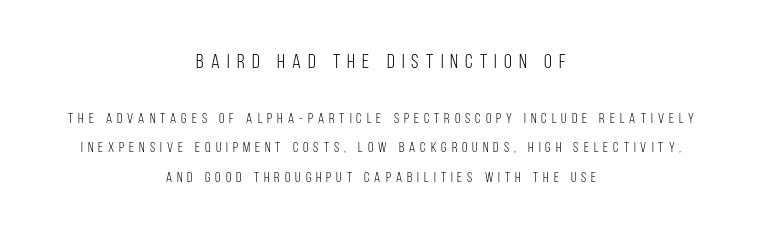
Q: Is the text bold? A: No.
Q: Is the text italic (slanted)? A: No, it is upright.
Q: Is the text underlined? A: No.
Q: How is the paragraph aligned? A: Centered.
Q: Is the spacing between letters normal or unusually wide? A: Unusually wide.
Q: Is the spacing between lines tight, normal or loose? A: Loose.
Q: Which block of text is set in a larger size, the first (top) or the second (bottom)? A: The first (top) one.
